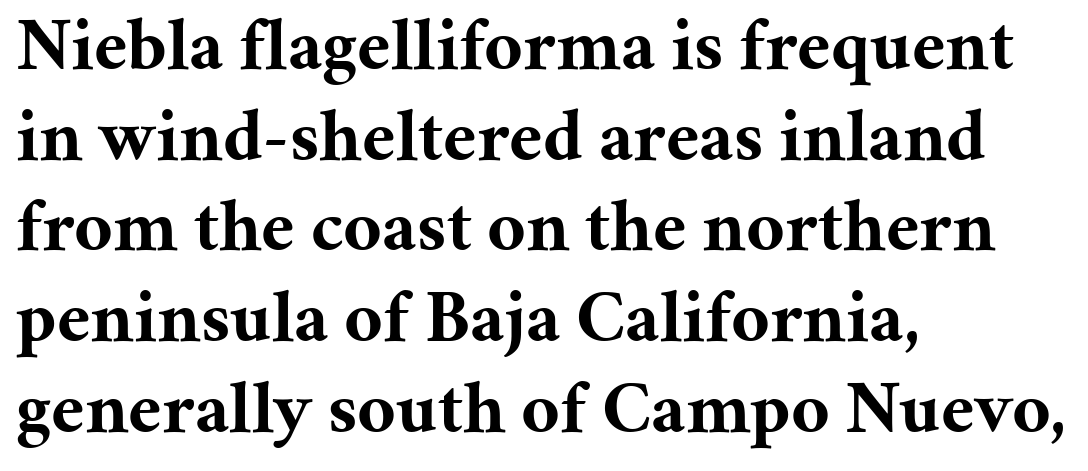
Each line starts at the same left margin while the right side varies. Unlike italic type, these characters show no tilt at all. You could not count columns in this text — the font is proportionally spaced. The typesetting leans heavy: a genuine bold. Descenders are the only things crossing below the line.
